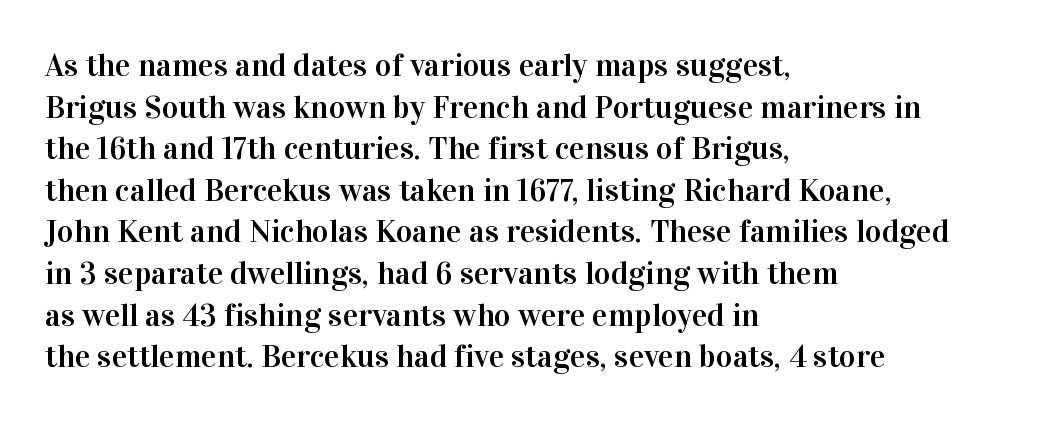
Alignment: flush left. What kind of face is this? One with serifs. A typesetter would call this proportional, since set widths differ per character. Compared with typical paragraphs, the rows here are spaced about the same. A clean baseline with only descenders dipping below it.
